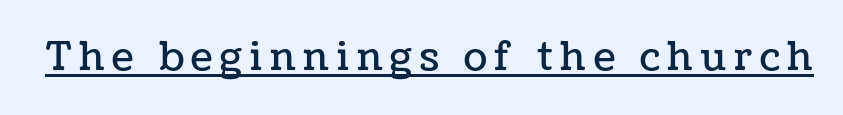
Q: Is the text italic (slanted)? A: No, it is upright.
Q: Is the text underlined? A: Yes.
Q: Is the spacing between letters normal or unusually wide? A: Unusually wide.
Q: Width (condensed, normal, or wide)? A: Normal.
Q: Stroke contrast? A: Low.
Q: x-height? A: Medium.
Q: Monospaced? A: No.
